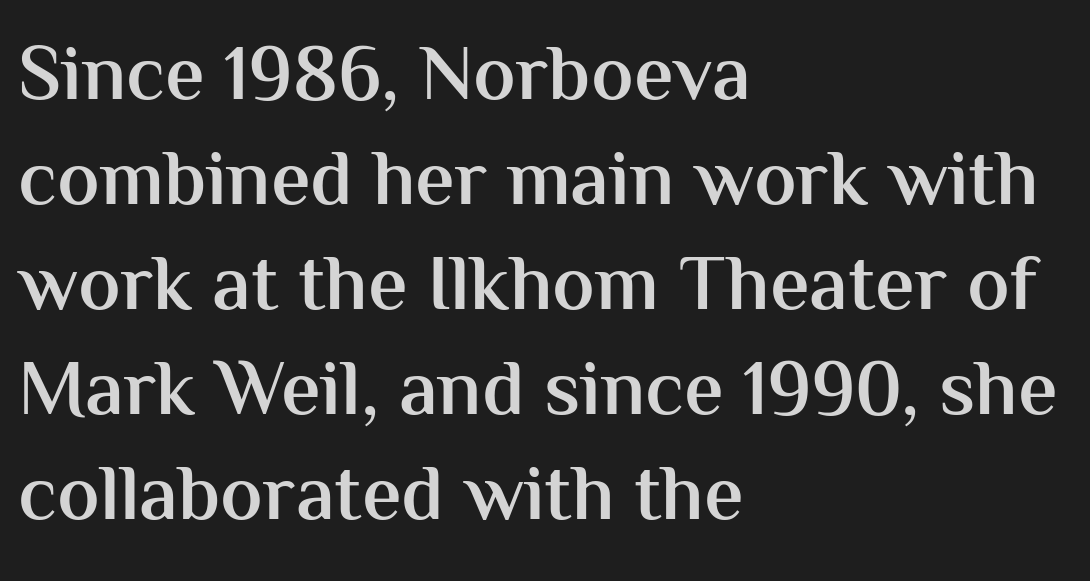
The image shows 79 px semibold sans-serif type, upright; set left-aligned, normal line spacing (1.33x), normal letter spacing, not underlined; medium stroke contrast and a medium x-height.
